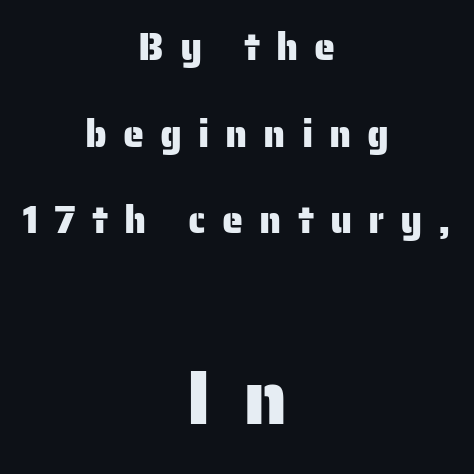
{"serif": "no", "italic": "no", "width": "normal", "stroke_contrast": "low", "x_height": "medium", "monospaced": "no", "underline": "no", "align": "center", "line_spacing": "loose", "line_spacing_ratio": 2.28, "letter_spacing": "wide", "letter_spacing_em": 0.42, "larger_block": "second", "size_ratio": 2.0, "glyph_px": 76}
